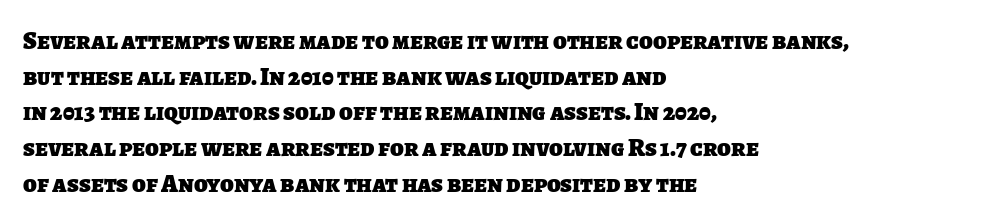
Does extra space separate the letters? No, they use regular spacing. Does the leading feel generous? No, just average. If you drew a ruler down the left edge, every line would touch it. The zone under the glyphs is completely vacant. Does the weight exceed regular? Yes, all the way to bold.
